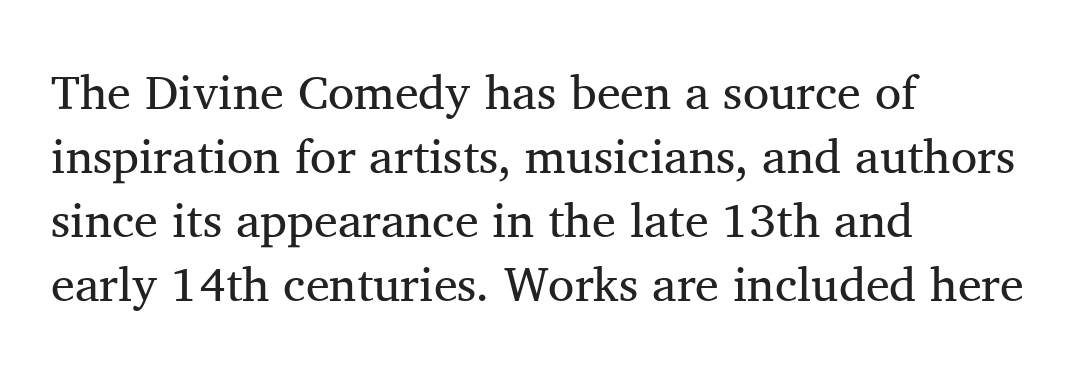
The image shows 48 px regular-weight serif type, upright; set left-aligned, normal line spacing (1.33x), normal letter spacing, not underlined; medium stroke contrast and a medium x-height.
